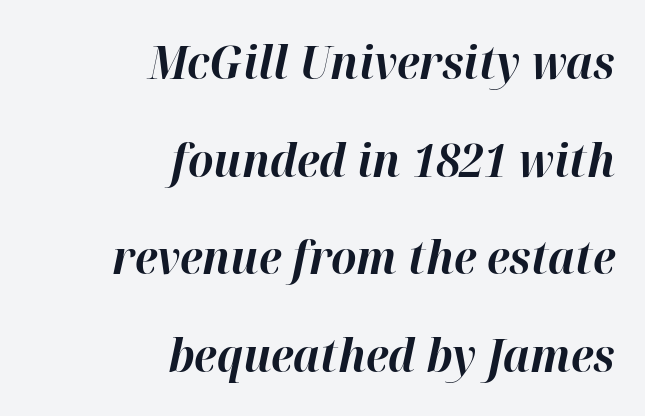
The rendering keeps characters at their native spacing. Students, observe: this is what heavily led, spacious text looks like. Check under the words: just untouched page. A typesetter would mark this as italic. Horizontally, the lines are justified to the trailing edge only.
